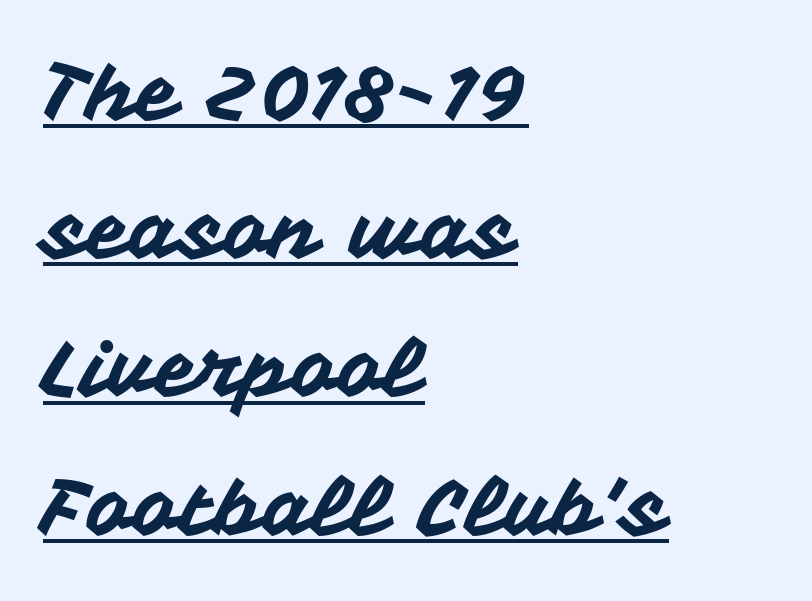
The image shows 79 px sans-serif type; set left-aligned, line spacing 1.75x, normal letter spacing, underlined; medium stroke contrast and a medium x-height.
